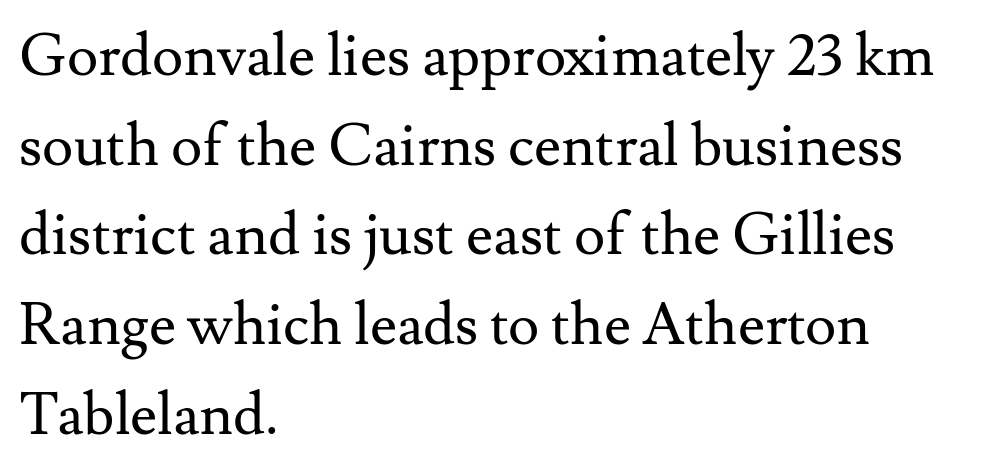
{"serif": "yes", "italic": "no", "bold": "no", "weight": "regular", "width": "normal", "stroke_contrast": "medium", "x_height": "small", "monospaced": "no", "underline": "no", "align": "left", "line_spacing": "normal", "line_spacing_ratio": 1.52, "letter_spacing": "normal", "letter_spacing_em": 0.0, "glyph_px": 59}
